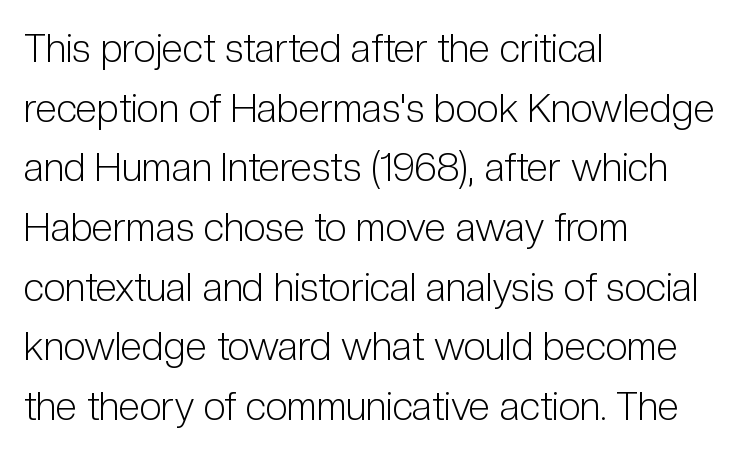
Q: Is the text bold? A: No.
Q: Is the text italic (slanted)? A: No, it is upright.
Q: Is the typeface a serif or a sans-serif typeface? A: Sans-serif.
Q: Is the text underlined? A: No.
Q: How is the paragraph aligned? A: Left-aligned.
Q: Is the spacing between letters normal or unusually wide? A: Normal.
Q: Is the spacing between lines tight, normal or loose? A: Normal.
Q: Width (condensed, normal, or wide)? A: Condensed.
Q: Stroke contrast? A: Low.
Q: x-height? A: Medium.
Q: Monospaced? A: No.
